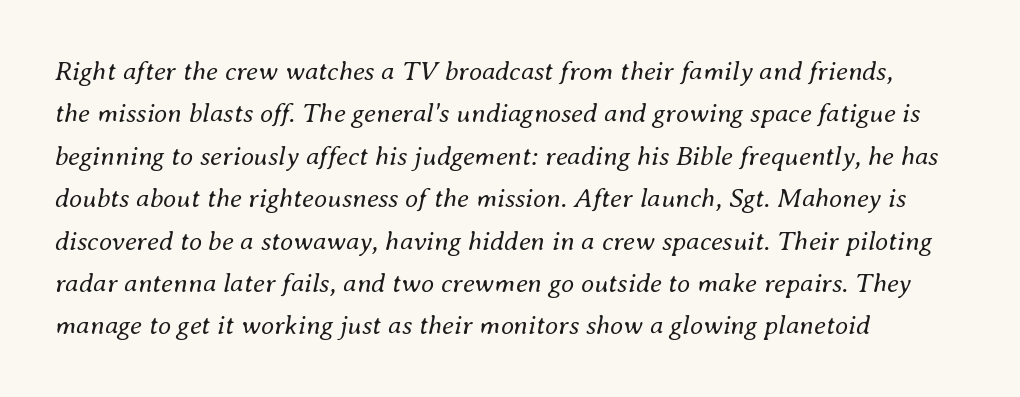
Q: Is the text bold? A: No.
Q: Is the text italic (slanted)? A: Yes, it leans right by about 8 degrees.
Q: Is the text underlined? A: No.
Q: How is the paragraph aligned? A: Left-aligned.
Q: Is the spacing between letters normal or unusually wide? A: Normal.
Q: Is the spacing between lines tight, normal or loose? A: Normal.
